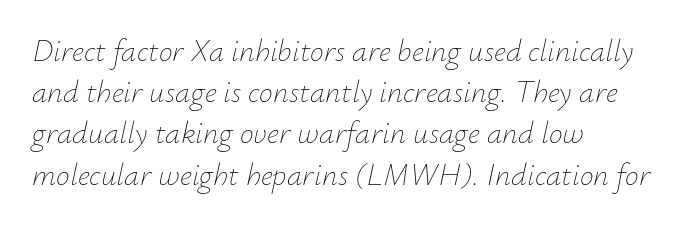
{"italic": "yes", "lean": "right", "slant_degrees": 12, "bold": "no", "weight": "thin", "width": "normal", "stroke_contrast": "low", "x_height": "small", "monospaced": "no", "underline": "no", "align": "left", "line_spacing": "normal", "line_spacing_ratio": 1.33, "letter_spacing": "normal", "letter_spacing_em": 0.0, "glyph_px": 31}
